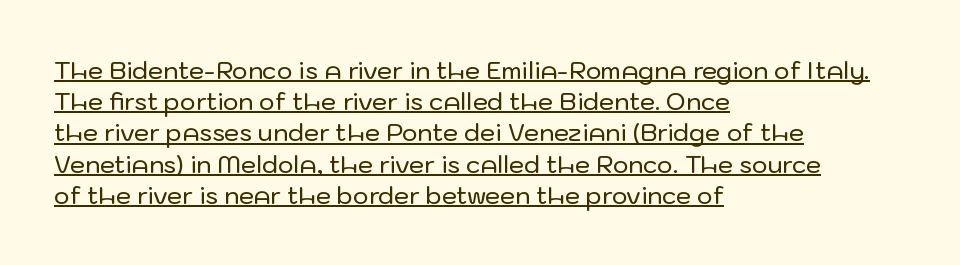
The setting favours the left margin, as ordinary paragraphs usually do. Does the lettering tilt? It doesn't — this is upright. Every word sits above its own underline. Spacing between characters is what you'd get straight out of the box. Vertically, the passage feels balanced, rows spaced as you'd expect.
